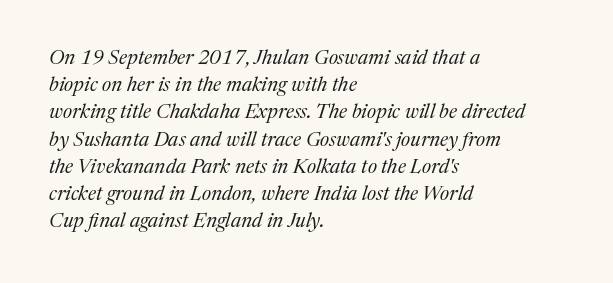
Q: Is the text bold? A: No.
Q: Is the text italic (slanted)? A: Yes, it leans right by about 17 degrees.
Q: Is the text underlined? A: No.
Q: How is the paragraph aligned? A: Left-aligned.
Q: Is the spacing between letters normal or unusually wide? A: Normal.
Q: Is the spacing between lines tight, normal or loose? A: Normal.
